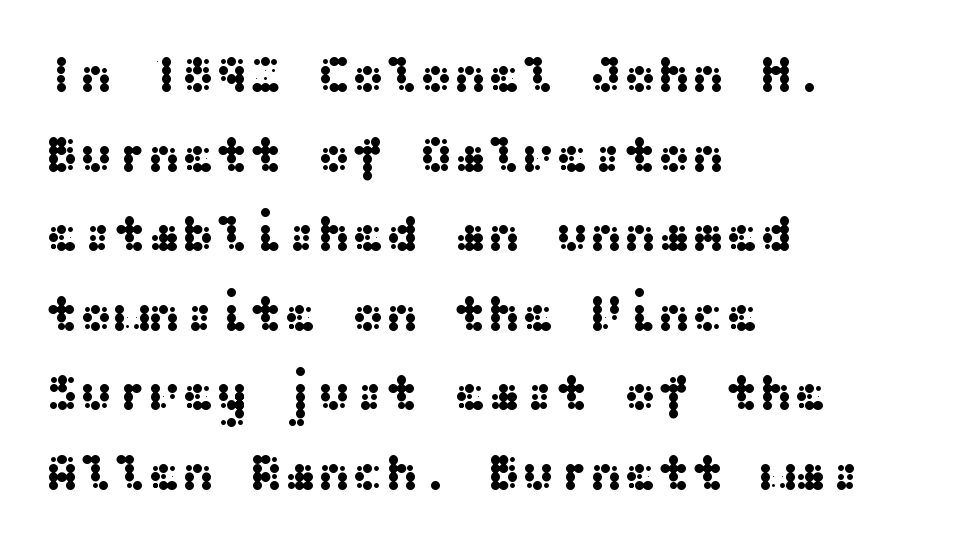
Q: Is the text italic (slanted)? A: No, it is upright.
Q: Is the typeface a serif or a sans-serif typeface? A: Sans-serif.
Q: Is the text underlined? A: No.
Q: How is the paragraph aligned? A: Left-aligned.
Q: Is the spacing between letters normal or unusually wide? A: Normal.
Q: Is the spacing between lines tight, normal or loose? A: Normal.
Q: Width (condensed, normal, or wide)? A: Wide.
Q: Stroke contrast? A: Medium.
Q: x-height? A: Medium.
